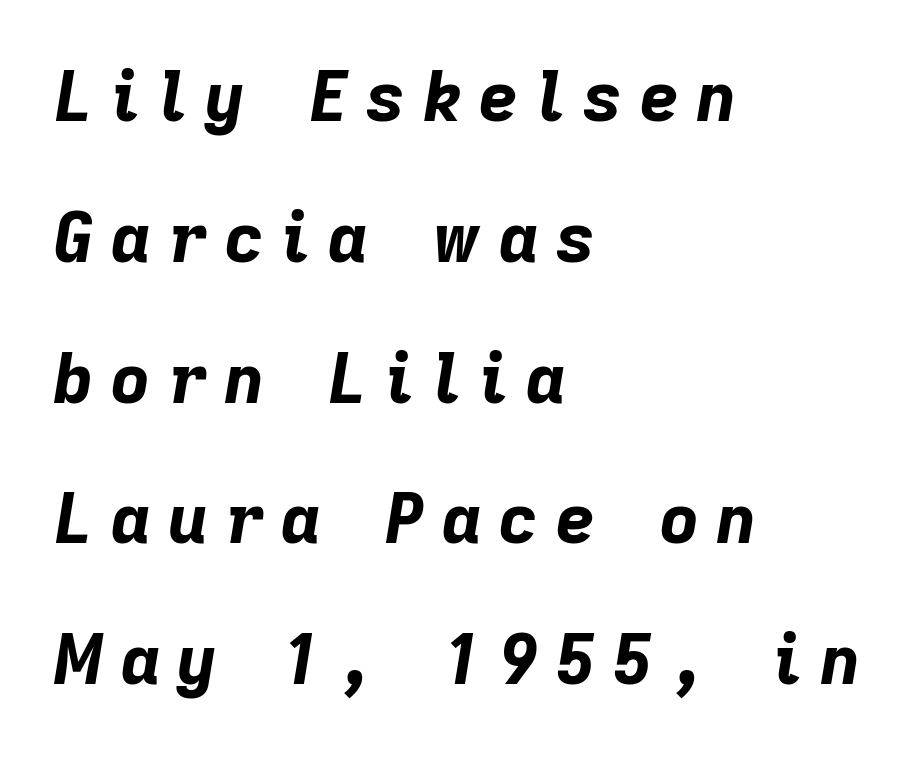
Underlining? Definitely not there. You could only call the tracking loose — the letters float apart. The rendering anchors every line to the left-hand side. Looks like regular typesetting: each glyph gets only the width it needs. The font's italic variant was chosen for this text.
